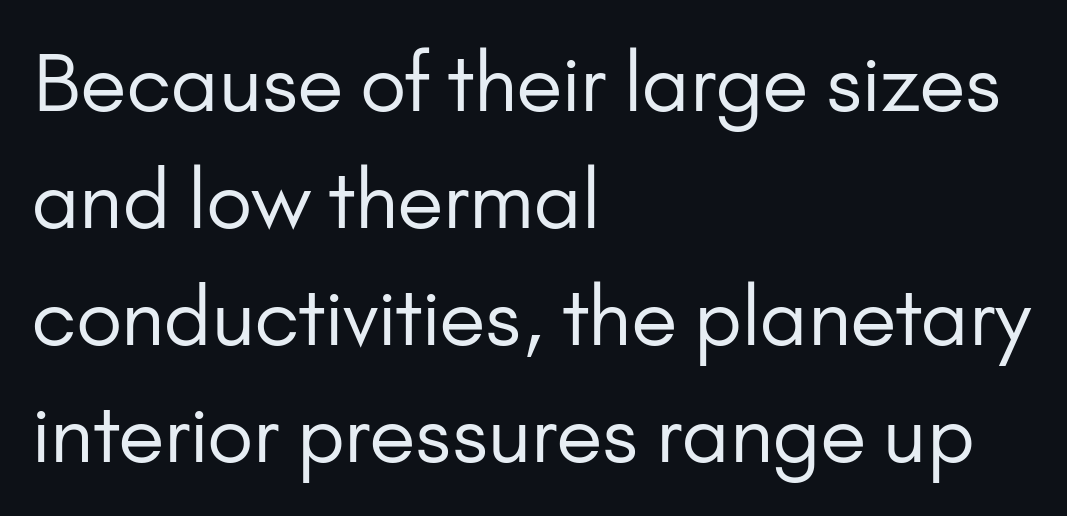
Q: Is the text bold? A: No.
Q: Is the text italic (slanted)? A: No, it is upright.
Q: Is the typeface a serif or a sans-serif typeface? A: Sans-serif.
Q: Is the text underlined? A: No.
Q: How is the paragraph aligned? A: Left-aligned.
Q: Is the spacing between letters normal or unusually wide? A: Normal.
Q: Is the spacing between lines tight, normal or loose? A: Normal.
Q: Width (condensed, normal, or wide)? A: Normal.
Q: Stroke contrast? A: Low.
Q: x-height? A: Small.
Q: Monospaced? A: No.
